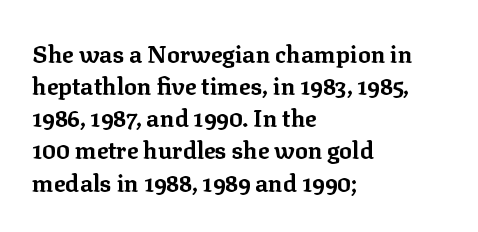
Heavy-handed strokes throughout: this text is bold. Ordinary non-slanted type is in use. The text block is weighted toward the left margin, trailing off unevenly rightward. Students, observe: this is what conventionally led text looks like. Students, note that the glyphs here touch the page at normal intervals. The words here are not underlined.
